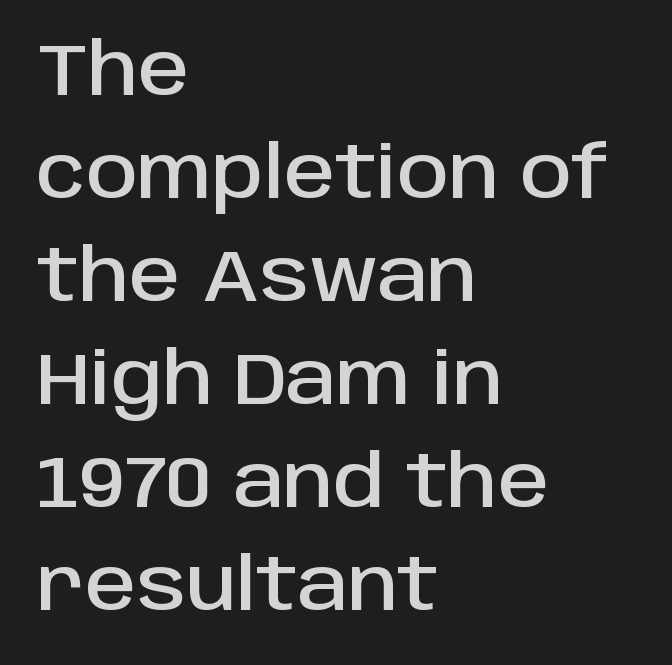
Q: Is the text italic (slanted)? A: No, it is upright.
Q: Is the typeface a serif or a sans-serif typeface? A: Sans-serif.
Q: Is the text underlined? A: No.
Q: How is the paragraph aligned? A: Left-aligned.
Q: Is the spacing between letters normal or unusually wide? A: Normal.
Q: Is the spacing between lines tight, normal or loose? A: Normal.
Q: Width (condensed, normal, or wide)? A: Normal.
Q: Stroke contrast? A: Low.
Q: x-height? A: Large.
Q: Monospaced? A: No.
